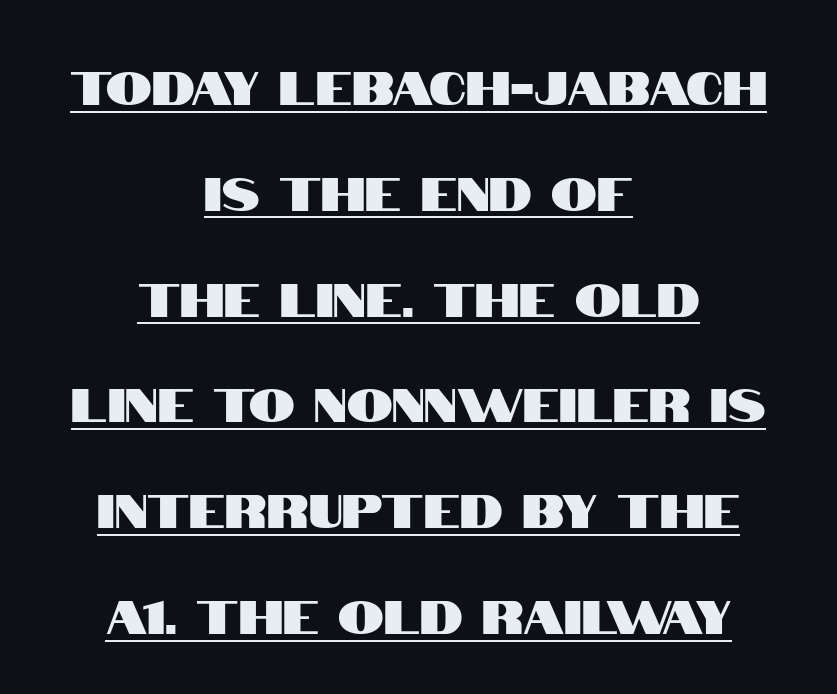
The image shows 46 px condensed sans-serif type, upright; set centered, loose line spacing (2.3x), normal letter spacing, underlined; high stroke contrast and a large x-height.
